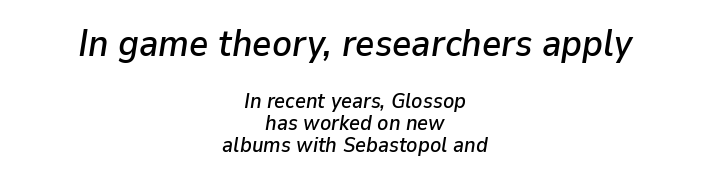
This sample has the flowing, uneven cadence of proportional lettering. Where is the straight margin? There isn't one; the lines are centered. Lines of text with bare space underneath. Compare the two chunks: the upper has the greater cap height. If you measured baseline to baseline, you'd find a short distance.
